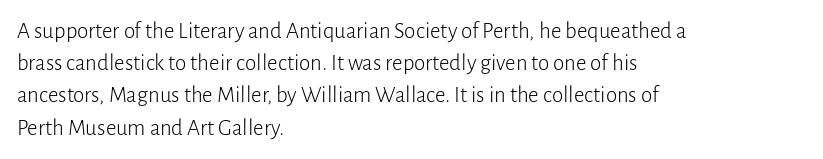
The image shows 23 px text type, upright; set left-aligned, normal line spacing (1.4x), normal letter spacing, not underlined.
